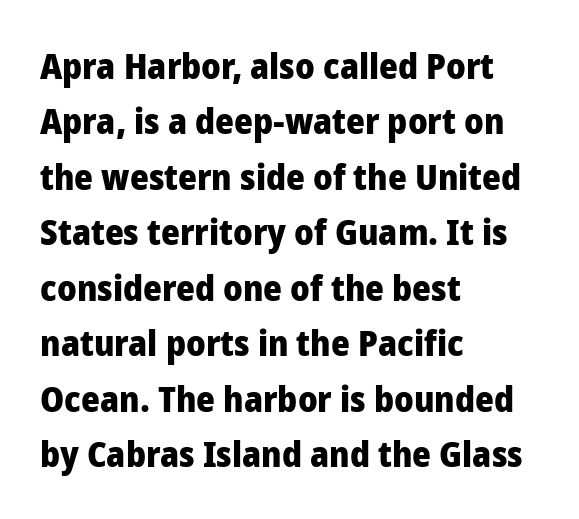
Q: Is the text bold? A: Yes.
Q: Is the text italic (slanted)? A: No, it is upright.
Q: Is the typeface a serif or a sans-serif typeface? A: Sans-serif.
Q: Is the text underlined? A: No.
Q: How is the paragraph aligned? A: Left-aligned.
Q: Is the spacing between letters normal or unusually wide? A: Normal.
Q: Is the spacing between lines tight, normal or loose? A: Normal.
Q: Width (condensed, normal, or wide)? A: Normal.
Q: Stroke contrast? A: Low.
Q: x-height? A: Medium.
Q: Monospaced? A: No.
